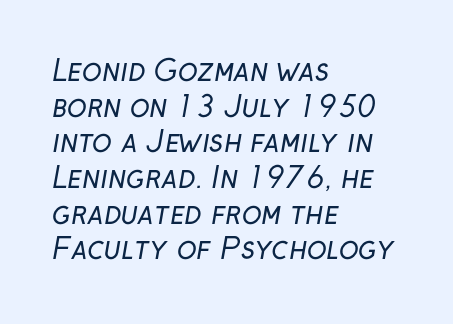
All the whitespace from short lines collects on the right. This rendering employs a face without finishing strokes, i.e., a sans-serif. Plain, unruled lines of type. Nobody touched the tracking dial on this one.
